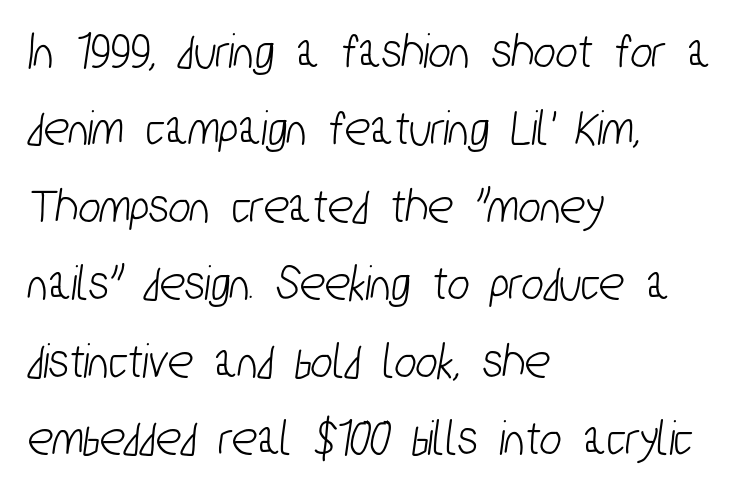
The image shows 52 px condensed sans-serif type; set left-aligned, normal line spacing (1.49x), normal letter spacing, not underlined; low stroke contrast and a medium x-height.
